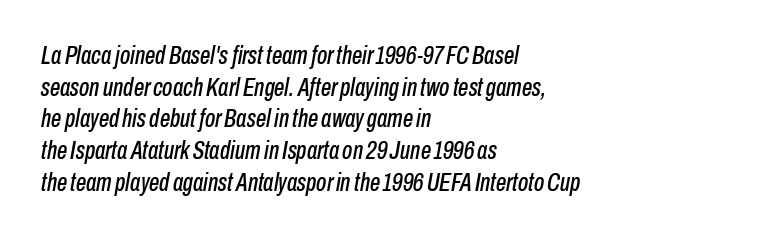
The image shows 26 px text type, italic (leaning right); set left-aligned, line spacing 1.22x, normal letter spacing, not underlined.
